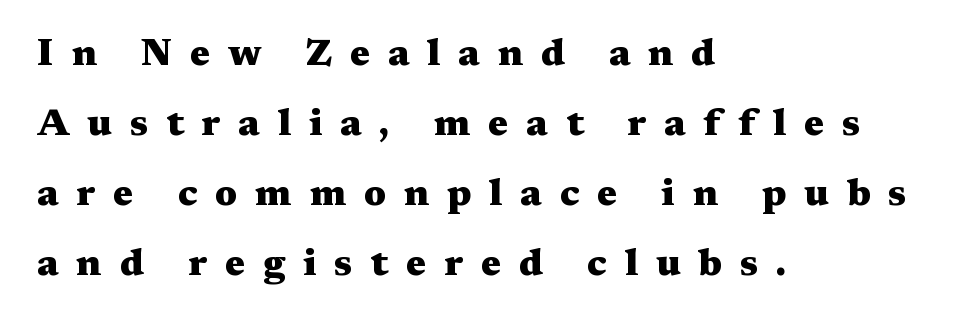
Q: Is the text bold? A: Yes.
Q: Is the text italic (slanted)? A: No, it is upright.
Q: Is the typeface a serif or a sans-serif typeface? A: Serif.
Q: Is the text underlined? A: No.
Q: How is the paragraph aligned? A: Left-aligned.
Q: Is the spacing between letters normal or unusually wide? A: Unusually wide.
Q: Width (condensed, normal, or wide)? A: Wide.
Q: Stroke contrast? A: Medium.
Q: x-height? A: Medium.
Q: Monospaced? A: No.
